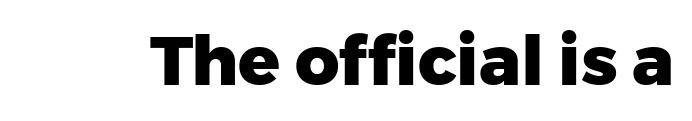
Q: Is the text bold? A: Yes.
Q: Is the text italic (slanted)? A: No, it is upright.
Q: Is the typeface a serif or a sans-serif typeface? A: Sans-serif.
Q: Is the text underlined? A: No.
Q: Is the spacing between letters normal or unusually wide? A: Normal.
Q: Width (condensed, normal, or wide)? A: Normal.
Q: Stroke contrast? A: Low.
Q: x-height? A: Medium.
Q: Monospaced? A: No.
